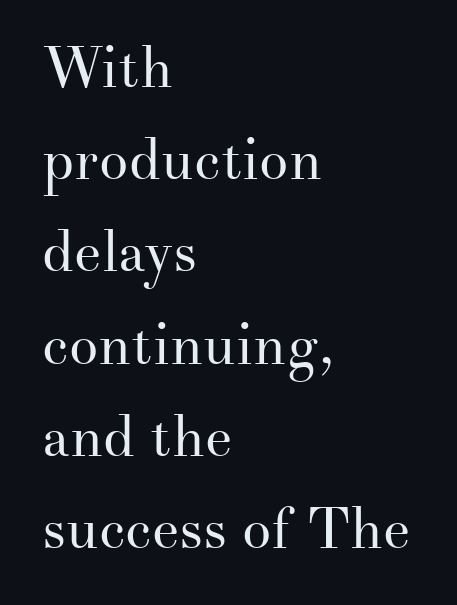
Q: Is the text bold? A: No.
Q: Is the text italic (slanted)? A: No, it is upright.
Q: Is the typeface a serif or a sans-serif typeface? A: Serif.
Q: Is the text underlined? A: No.
Q: How is the paragraph aligned? A: Left-aligned.
Q: Is the spacing between letters normal or unusually wide? A: Normal.
Q: Is the spacing between lines tight, normal or loose? A: Normal.
Q: Width (condensed, normal, or wide)? A: Normal.
Q: Stroke contrast? A: Medium.
Q: x-height? A: Small.
Q: Monospaced? A: No.
